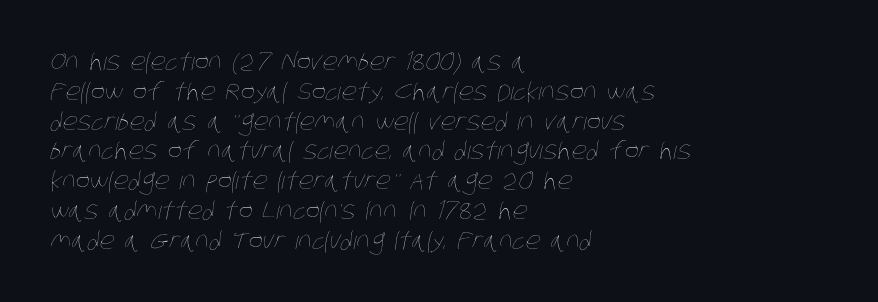
Just letters on the line, the space beneath them empty. Nothing heavy about these letters — not bold at all. There is no visible air inserted between adjacent glyphs. The text block is weighted toward the left margin, trailing off unevenly rightward.
